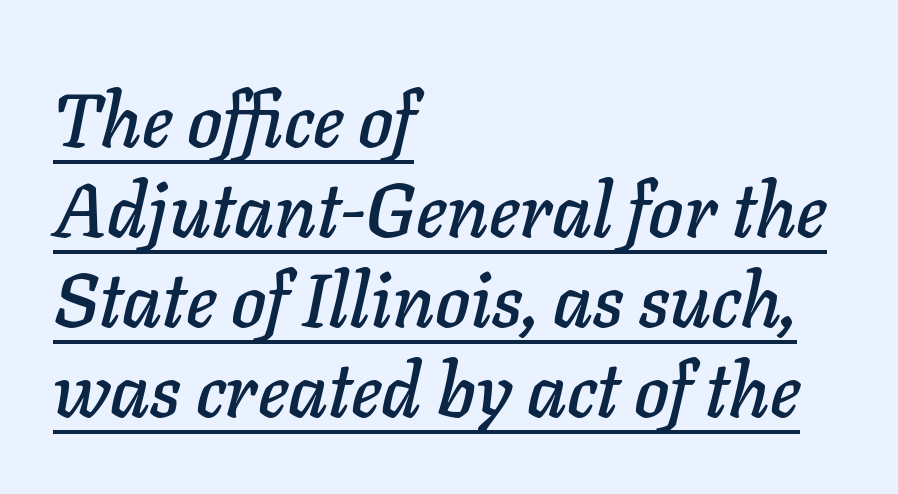
The setting favours the left margin, as ordinary paragraphs usually do. Would a proofreader flag this as italicized? Yes. Looks like someone drew a line under every word here. Tracking here is standard; glyphs follow each other at the usual distance.
